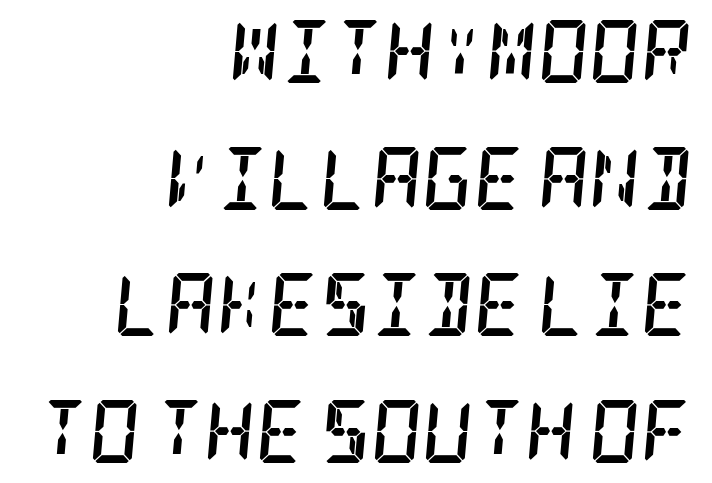
Does extra space separate the letters? No, they use regular spacing. Descender tails drop into unmarked territory. The strokes are fattened all the way to bold. Italic: yes, the glyphs are oblique. Casual observation: everything's shoved over to the right. Serifs: yes, visible at the terminals of the letterforms.
